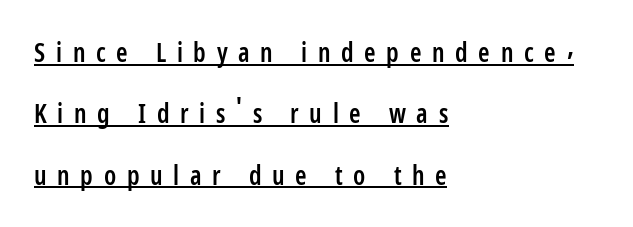
{"italic": "no", "bold": "semi", "underline": "yes", "align": "left", "line_spacing": "loose", "line_spacing_ratio": 2.36, "letter_spacing": "wide", "letter_spacing_em": 0.41, "glyph_px": 26}
